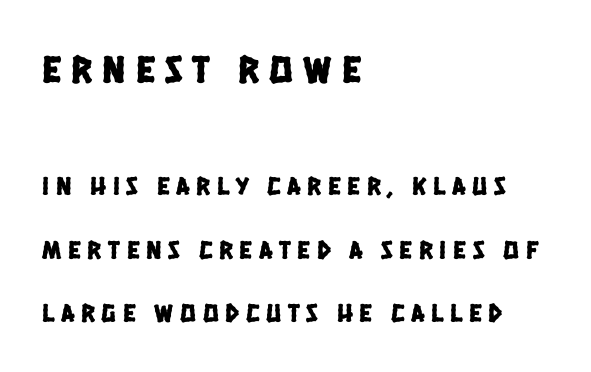
{"serif": "no", "width": "condensed", "stroke_contrast": "low", "x_height": "large", "monospaced": "no", "underline": "no", "align": "left", "line_spacing": "loose", "line_spacing_ratio": 2.44, "letter_spacing": "wide", "letter_spacing_em": 0.26, "larger_block": "first", "size_ratio": 1.5, "glyph_px": 39}
